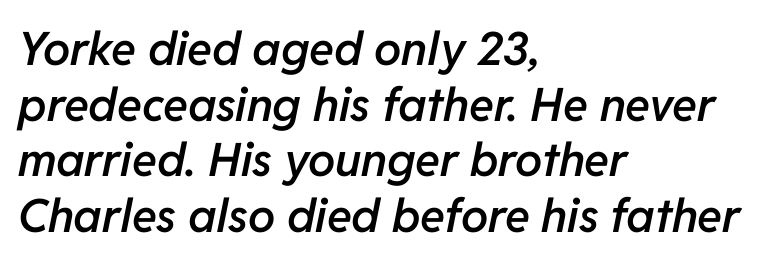
Q: Is the text bold? A: Semi-bold.
Q: Is the text italic (slanted)? A: Yes, it leans right by about 11 degrees.
Q: Is the text underlined? A: No.
Q: How is the paragraph aligned? A: Left-aligned.
Q: Is the spacing between letters normal or unusually wide? A: Normal.
Q: Width (condensed, normal, or wide)? A: Normal.
Q: Stroke contrast? A: Low.
Q: x-height? A: Medium.
Q: Monospaced? A: No.
